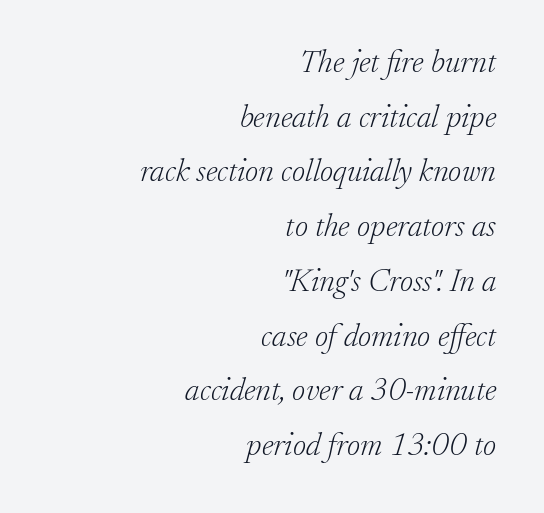
Q: Is the text bold? A: No.
Q: Is the text italic (slanted)? A: Yes, it leans right by about 17 degrees.
Q: Is the typeface a serif or a sans-serif typeface? A: Serif.
Q: Is the text underlined? A: No.
Q: How is the paragraph aligned? A: Right-aligned.
Q: Is the spacing between letters normal or unusually wide? A: Normal.
Q: Width (condensed, normal, or wide)? A: Normal.
Q: Stroke contrast? A: Low.
Q: x-height? A: Small.
Q: Monospaced? A: No.
